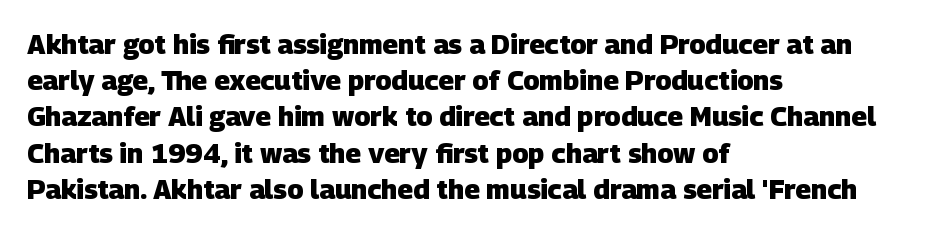
{"bold": "yes", "underline": "no", "align": "left", "line_spacing": "normal", "line_spacing_ratio": 1.34, "letter_spacing": "normal", "letter_spacing_em": 0.0, "glyph_px": 27}
